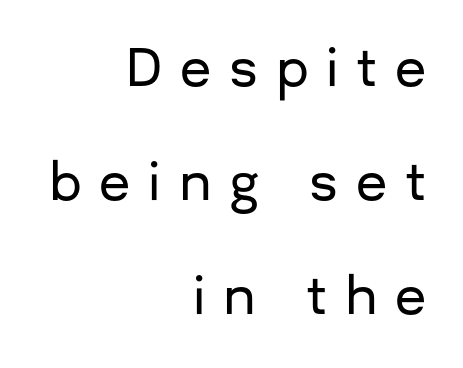
The image shows 51 px sans-serif type, upright; set right-aligned, loose line spacing (2.24x), unusually wide letter spacing (+0.35 em), not underlined; low stroke contrast and a medium x-height.
